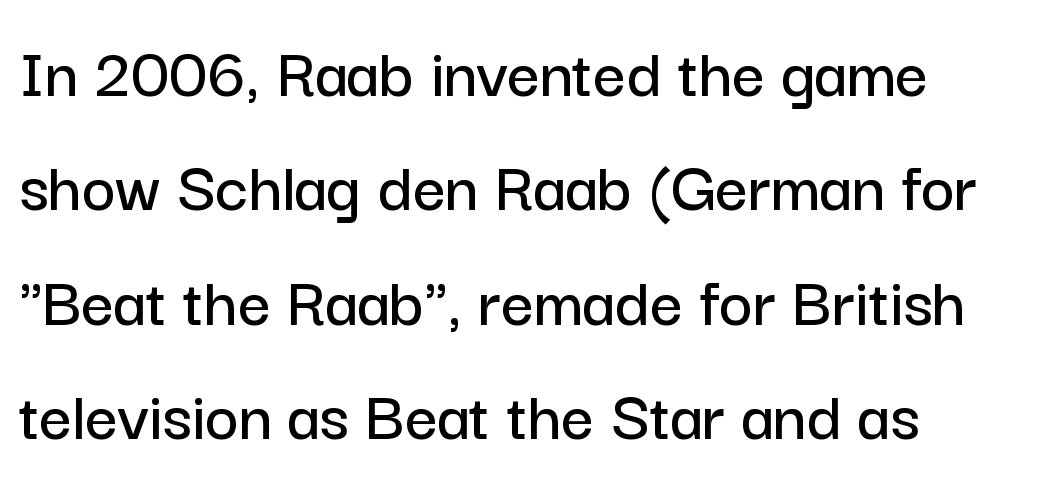
The image shows 72 px sans-serif type, upright; set left-aligned, normal line spacing (1.59x), normal letter spacing, not underlined; low stroke contrast and a medium x-height.
